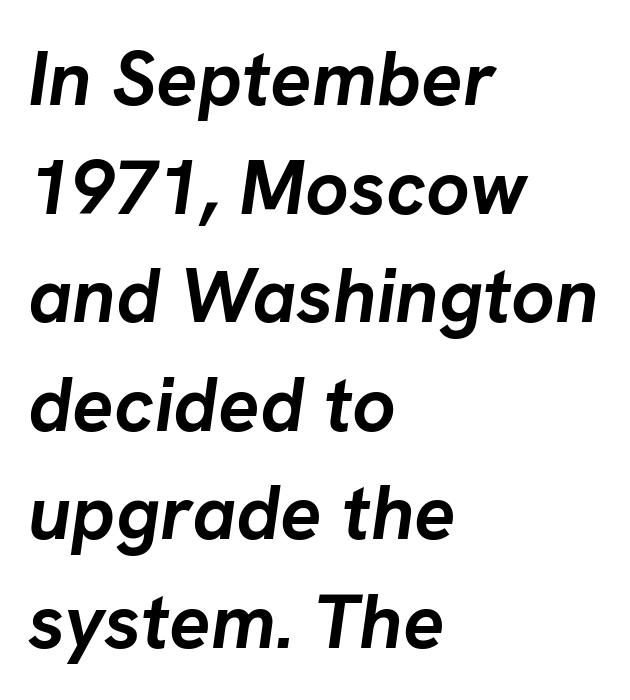
{"italic": "yes", "lean": "right", "slant_degrees": 8, "bold": "yes", "weight": "semibold", "width": "normal", "stroke_contrast": "low", "x_height": "medium", "monospaced": "no", "underline": "no", "align": "left", "line_spacing": "normal", "line_spacing_ratio": 1.41, "letter_spacing": "normal", "letter_spacing_em": 0.0, "glyph_px": 77}
